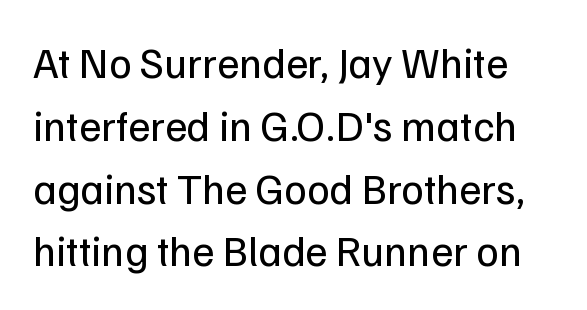
Q: Is the text bold? A: No.
Q: Is the text italic (slanted)? A: No, it is upright.
Q: Is the typeface a serif or a sans-serif typeface? A: Sans-serif.
Q: Is the text underlined? A: No.
Q: Is the spacing between letters normal or unusually wide? A: Normal.
Q: Is the spacing between lines tight, normal or loose? A: Normal.
Q: Width (condensed, normal, or wide)? A: Normal.
Q: Stroke contrast? A: Low.
Q: x-height? A: Medium.
Q: Monospaced? A: No.
